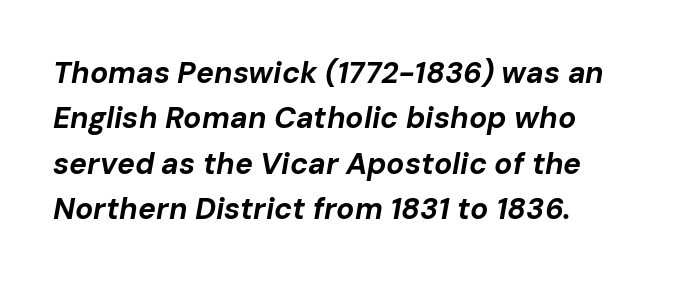
The horizontal fit of the characters is conventional and even. Do the characters align in a grid? No, the font is proportional. The vertical gap from one line to the next is medium. Italic? Definitely — the glyphs are oblique. The space directly below the letters is spotless.
